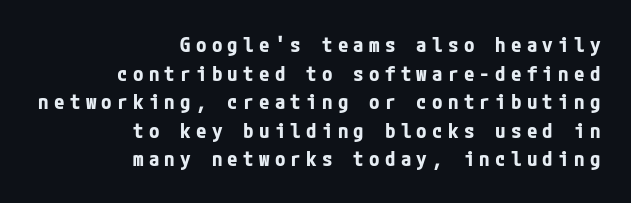
Q: Is the text bold? A: Yes.
Q: Is the text italic (slanted)? A: No, it is upright.
Q: Is the text underlined? A: No.
Q: How is the paragraph aligned? A: Right-aligned.
Q: Is the spacing between letters normal or unusually wide? A: Unusually wide.
Q: Is the spacing between lines tight, normal or loose? A: Normal.
